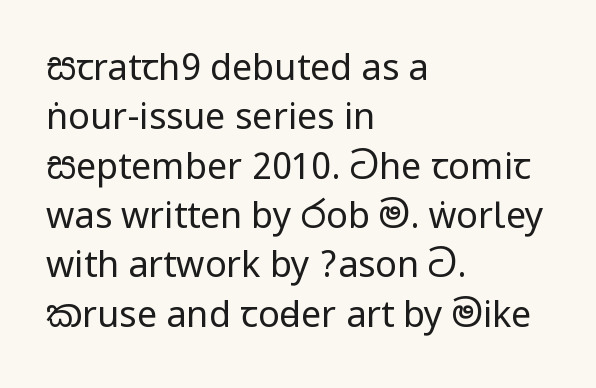
{"serif": "no", "italic": "no", "bold": "no", "weight": "regular", "width": "condensed", "stroke_contrast": "low", "underline": "no", "align": "left", "line_spacing": "normal", "line_spacing_ratio": 1.37, "letter_spacing": "normal", "letter_spacing_em": 0.0, "glyph_px": 36}
